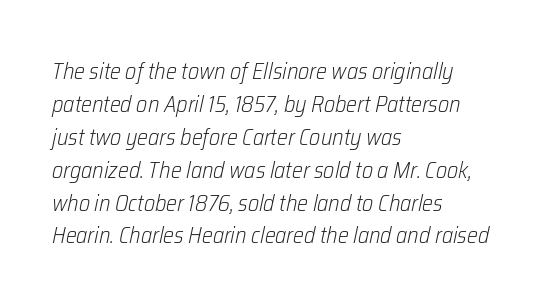
A clean baseline with only descenders dipping below it. Does the leading feel generous? No, just average. The passage shown leans; its letterforms are oblique. Casual observation: everything's shoved over to the left.
